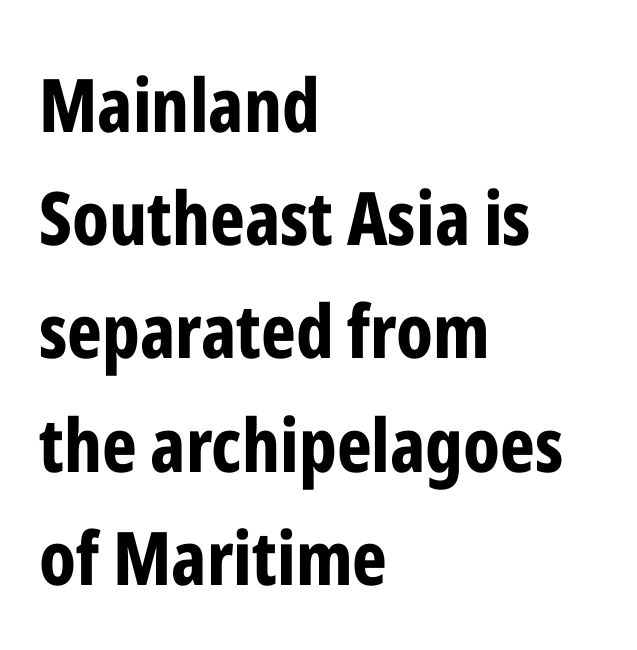
The image shows 74 px bold, condensed sans-serif type, upright; set left-aligned, normal line spacing (1.53x), normal letter spacing, not underlined; low stroke contrast and a medium x-height.
